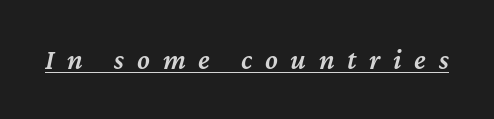
Compared with ordinary roman type, these characters are visibly tilted. Look at the tracking — it's clearly loosened, letters drifting apart. A continuous stroke trails under the words, as in a hyperlink. Proportional: the letters do not fall into vertical columns.
